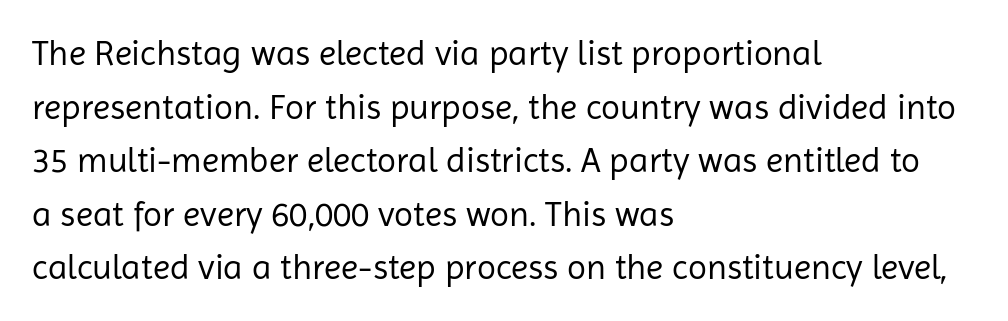
No chunkiness to these letters — they're not bold. The space beneath each line is pristine and unruled. Horizontally, the lines are justified to the leading edge only. The letters sit at their default tracking, neither squeezed nor spread.
